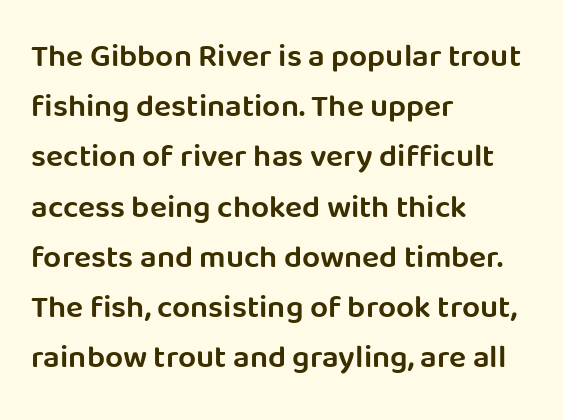
Q: Is the text bold? A: Semi-bold.
Q: Is the text italic (slanted)? A: No, it is upright.
Q: Is the typeface a serif or a sans-serif typeface? A: Sans-serif.
Q: Is the text underlined? A: No.
Q: How is the paragraph aligned? A: Left-aligned.
Q: Is the spacing between letters normal or unusually wide? A: Normal.
Q: Is the spacing between lines tight, normal or loose? A: Normal.
Q: Width (condensed, normal, or wide)? A: Normal.
Q: Stroke contrast? A: Low.
Q: x-height? A: Large.
Q: Monospaced? A: No.
